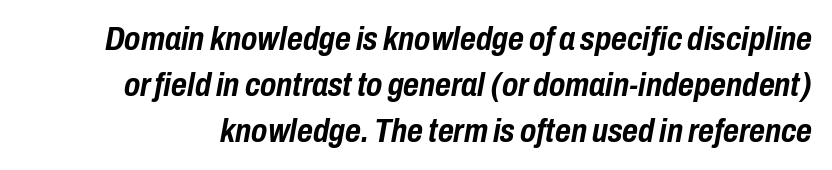
The baseline area is clear. How heavy is the stroke? Heavy — this is a bold. The letters sit at their default tracking, neither squeezed nor spread. Posture: slanted. You could not count columns in this text — the font is proportionally spaced.
